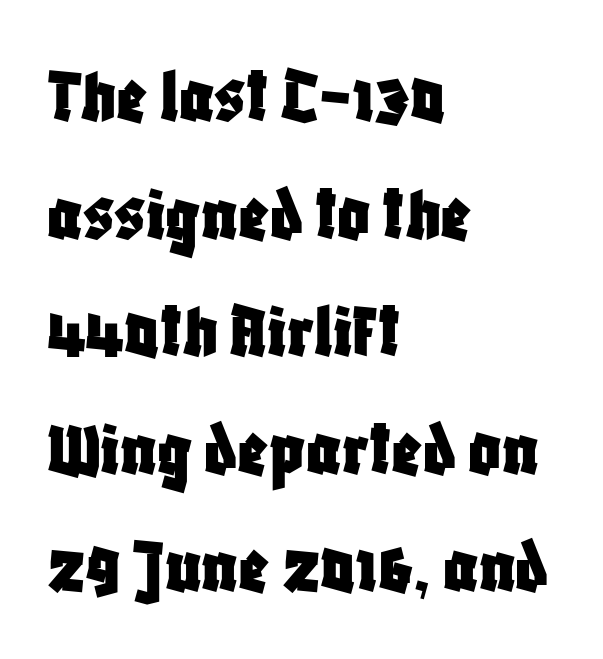
The image shows 80 px condensed sans-serif type, upright; set left-aligned, normal line spacing (1.47x), normal letter spacing, not underlined; low stroke contrast and a large x-height.
